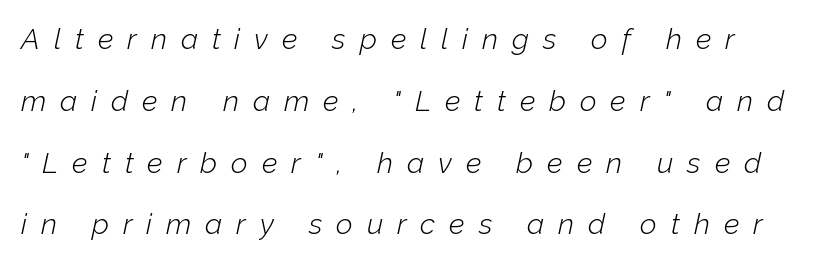
{"italic": "yes", "lean": "right", "slant_degrees": 12, "bold": "no", "weight": "light", "width": "normal", "stroke_contrast": "low", "x_height": "medium", "monospaced": "no", "underline": "no", "line_spacing": "loose", "line_spacing_ratio": 2.13, "letter_spacing": "wide", "letter_spacing_em": 0.48, "glyph_px": 29}
